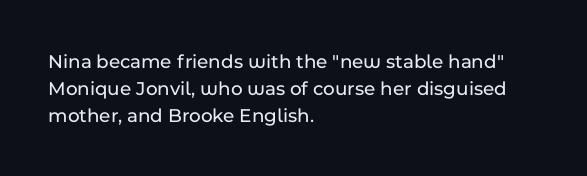
The vertical gap from one line to the next is medium. The letters sit at their default tracking, neither squeezed nor spread. A student would call this left alignment; a typographer would say flush left, rag right. Does the lettering tilt? It doesn't — this is upright.
